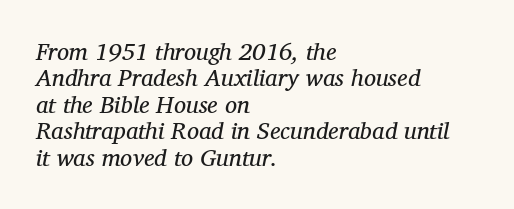
The image shows 24 px text type, italic (leaning right); set left-aligned, tight line spacing (1.1x), normal letter spacing, not underlined.
